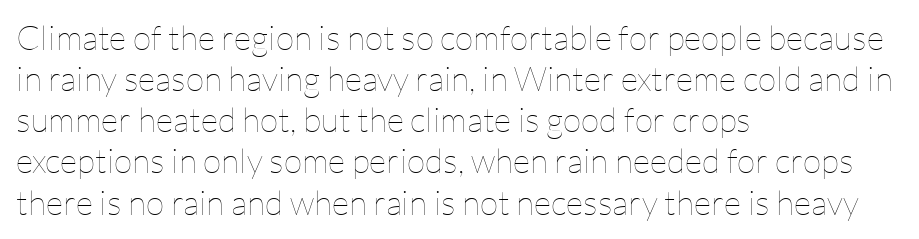
Q: Is the text bold? A: No.
Q: Is the text italic (slanted)? A: No, it is upright.
Q: Is the text underlined? A: No.
Q: How is the paragraph aligned? A: Left-aligned.
Q: Is the spacing between letters normal or unusually wide? A: Normal.
Q: Width (condensed, normal, or wide)? A: Normal.
Q: Stroke contrast? A: Low.
Q: x-height? A: Medium.
Q: Monospaced? A: No.
